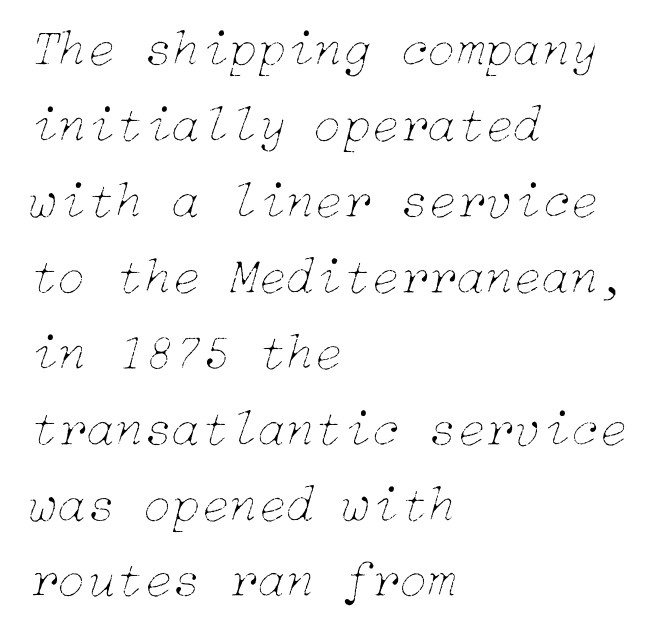
Notice how descenders clear the ascenders below comfortably — that's standard leading. Slanted lettering throughout. Unmarked baselines from the first word to the last. Leftover space on each line is placed entirely after the last word.
